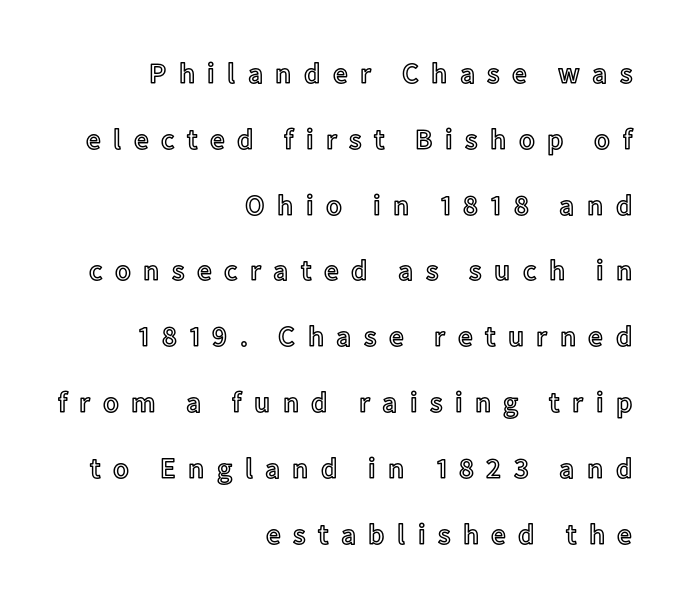
How would I describe the line gaps? Wide and relaxed. Italic? Not at all — the glyphs are vertical. Only glyphs here, with clear space below each row. The passage shown has open, widely tracked lettering throughout.
